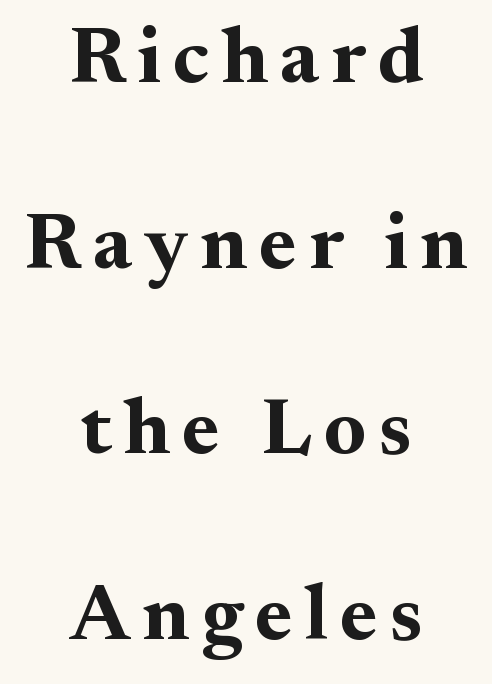
The image shows 80 px bold serif type, upright; set centered, loose line spacing (2.32x), not underlined; medium stroke contrast and a small x-height.
